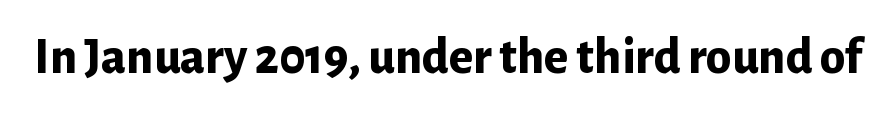
{"serif": "no", "italic": "no", "bold": "yes", "weight": "bold", "width": "normal", "stroke_contrast": "low", "x_height": "medium", "monospaced": "no", "underline": "no", "letter_spacing": "normal", "letter_spacing_em": 0.0, "glyph_px": 51}
